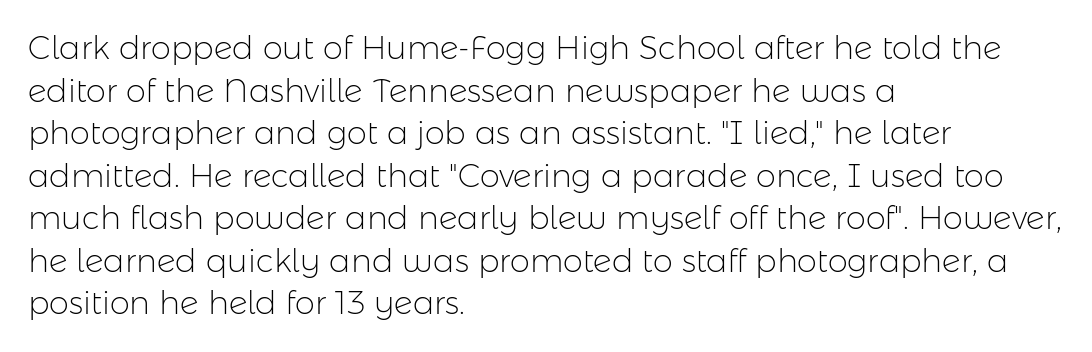
{"serif": "no", "italic": "no", "bold": "no", "weight": "light", "width": "normal", "stroke_contrast": "low", "x_height": "medium", "monospaced": "no", "underline": "no", "align": "left", "line_spacing": "normal", "line_spacing_ratio": 1.33, "letter_spacing": "normal", "letter_spacing_em": 0.0, "glyph_px": 32}
